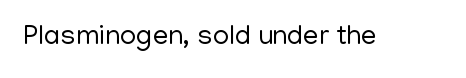
Q: Is the text bold? A: No.
Q: Is the text italic (slanted)? A: No, it is upright.
Q: Is the typeface a serif or a sans-serif typeface? A: Sans-serif.
Q: Is the text underlined? A: No.
Q: Is the spacing between letters normal or unusually wide? A: Normal.
Q: Width (condensed, normal, or wide)? A: Normal.
Q: Stroke contrast? A: Low.
Q: x-height? A: Medium.
Q: Monospaced? A: No.
